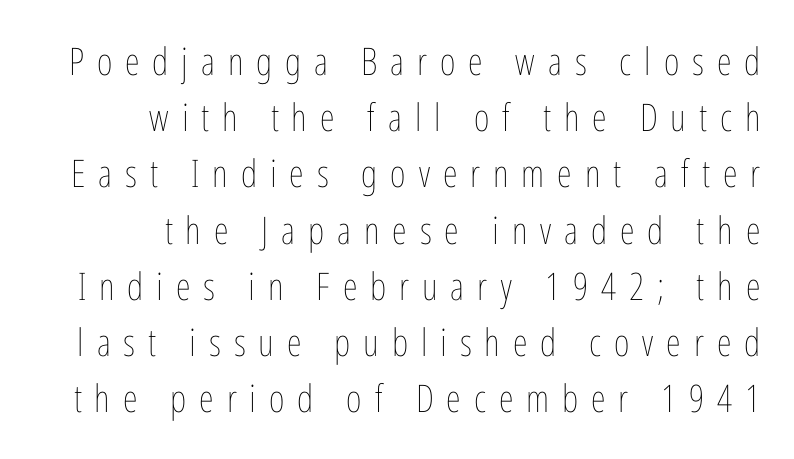
Notice how descenders clear the ascenders below comfortably — that's standard leading. Descenders are the only things crossing below the line. Where is the straight margin? On the right. The face used here is proportionally spaced, like ordinary book or web type. The typesetting does not lean heavy: it is not bold. The font's upright variant was chosen for this text.
